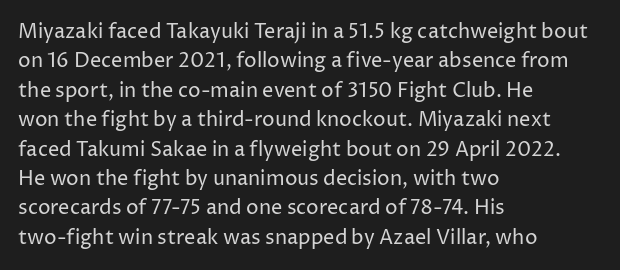
The image shows 20 px text type, upright; set left-aligned, normal line spacing (1.47x), normal letter spacing, not underlined.
